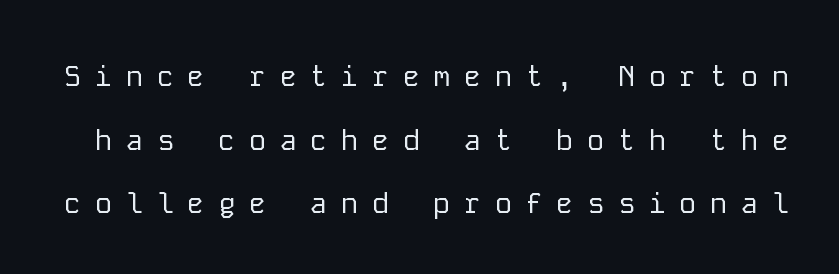
The image shows 29 px regular-weight sans-serif type, upright, monospaced; set loose line spacing (2.19x), unusually wide letter spacing (+0.46 em), not underlined; low stroke contrast and a medium x-height.
